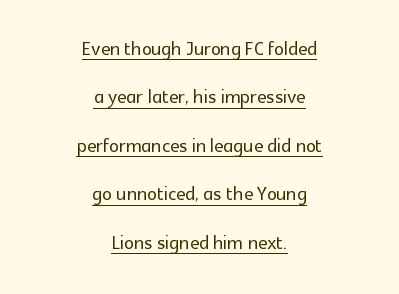
Notice how the passage keeps no hard edge, just a central spine. Every character sits straight up, as roman type does. Compared with undecorated copy, this sample adds a rule below the words. The type is set solid horizontally, with unmodified tracking. Quick note: interline space is abundant.
